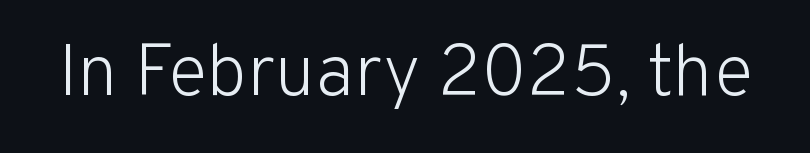
The image shows 73 px light sans-serif type, upright; set normal letter spacing, not underlined; low stroke contrast and a medium x-height.
